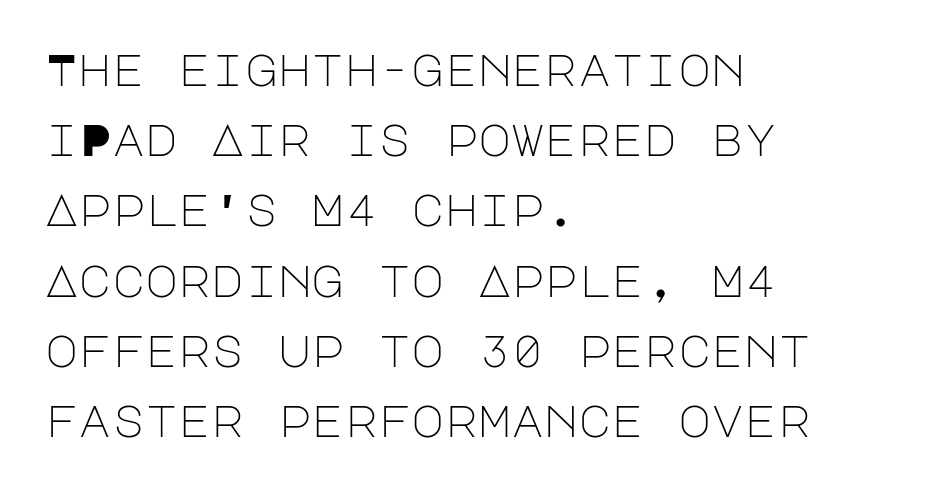
{"serif": "no", "italic": "no", "bold": "no", "weight": "light", "width": "normal", "stroke_contrast": "low", "x_height": "large", "underline": "no", "align": "left", "line_spacing": "normal", "line_spacing_ratio": 1.56, "letter_spacing": "normal", "letter_spacing_em": 0.0, "glyph_px": 45}
